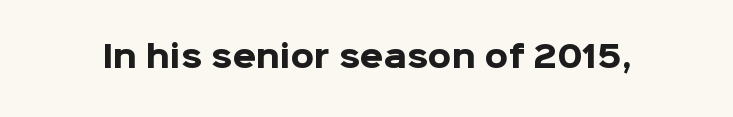
{"serif": "no", "italic": "no", "bold": "yes", "weight": "heavy", "width": "normal", "stroke_contrast": "low", "x_height": "medium", "monospaced": "no", "underline": "no", "letter_spacing": "normal", "letter_spacing_em": 0.0, "glyph_px": 30}
